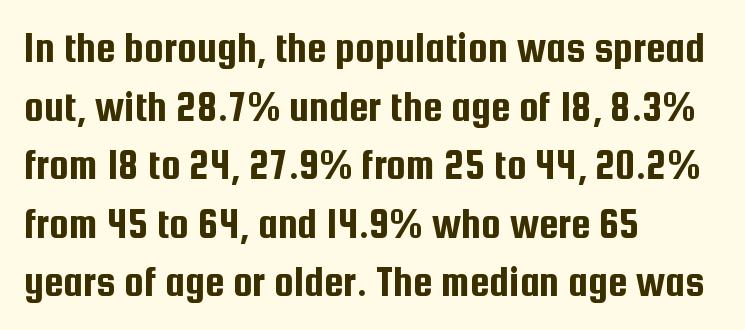
Q: Is the text italic (slanted)? A: No, it is upright.
Q: Is the typeface a serif or a sans-serif typeface? A: Sans-serif.
Q: Is the text underlined? A: No.
Q: How is the paragraph aligned? A: Left-aligned.
Q: Is the spacing between letters normal or unusually wide? A: Normal.
Q: Is the spacing between lines tight, normal or loose? A: Normal.
Q: Width (condensed, normal, or wide)? A: Condensed.
Q: Stroke contrast? A: Low.
Q: x-height? A: Medium.
Q: Monospaced? A: No.
